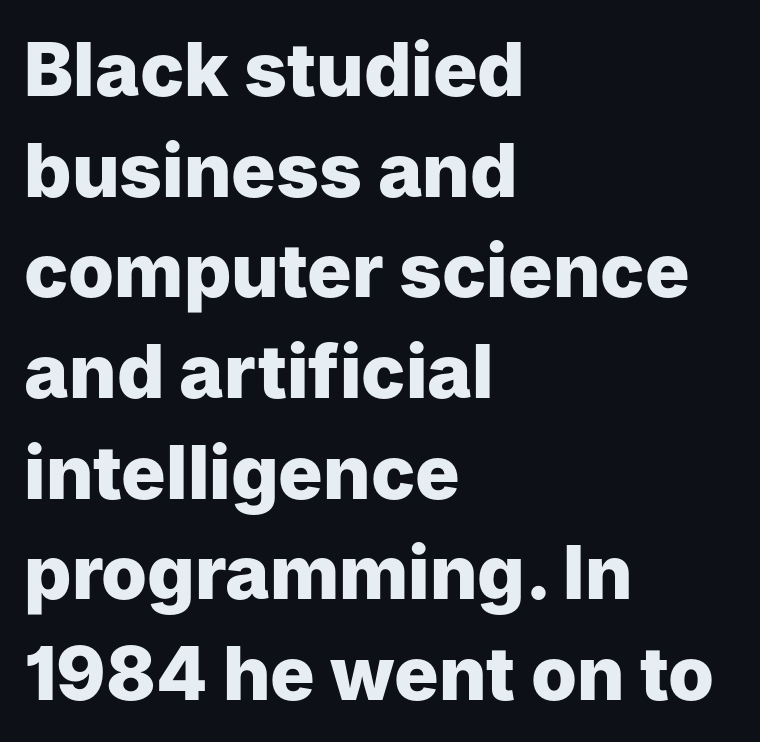
{"serif": "no", "italic": "no", "bold": "yes", "weight": "heavy", "width": "normal", "stroke_contrast": "low", "x_height": "medium", "monospaced": "no", "underline": "no", "align": "left", "line_spacing": "normal", "line_spacing_ratio": 1.36, "letter_spacing": "normal", "letter_spacing_em": 0.0, "glyph_px": 74}
